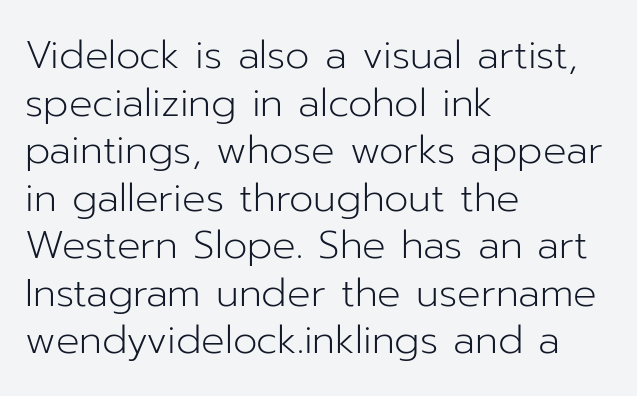
The image shows 39 px light sans-serif type, upright; set left-aligned, line spacing 1.22x, normal letter spacing, not underlined; low stroke contrast and a medium x-height.
